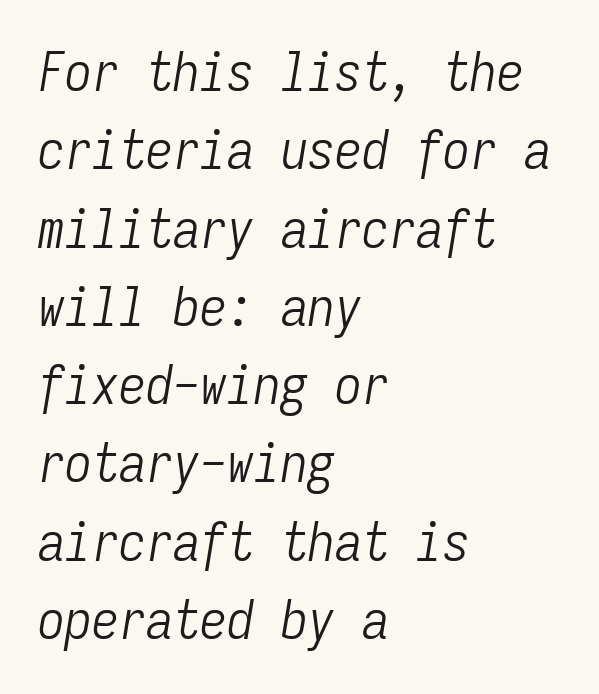
Q: Is the text bold? A: No.
Q: Is the text italic (slanted)? A: Yes, it leans right by about 9 degrees.
Q: Is the text underlined? A: No.
Q: How is the paragraph aligned? A: Left-aligned.
Q: Is the spacing between letters normal or unusually wide? A: Normal.
Q: Is the spacing between lines tight, normal or loose? A: Normal.
Q: Width (condensed, normal, or wide)? A: Condensed.
Q: Stroke contrast? A: Low.
Q: x-height? A: Medium.
Q: Monospaced? A: Yes.
